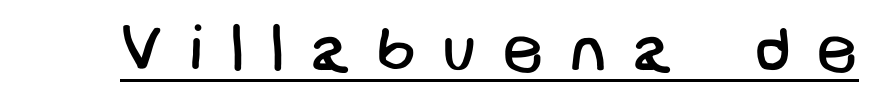
The image shows 65 px regular-weight sans-serif type; set unusually wide letter spacing (+0.39 em), underlined; low stroke contrast and a large x-height.
